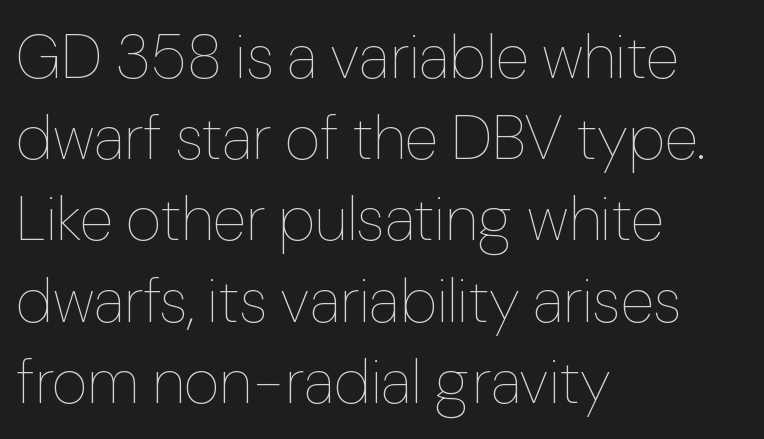
{"italic": "no", "bold": "no", "weight": "thin", "width": "normal", "stroke_contrast": "low", "x_height": "medium", "monospaced": "no", "underline": "no", "align": "left", "line_spacing": "normal", "line_spacing_ratio": 1.31, "letter_spacing": "normal", "letter_spacing_em": 0.0, "glyph_px": 62}
